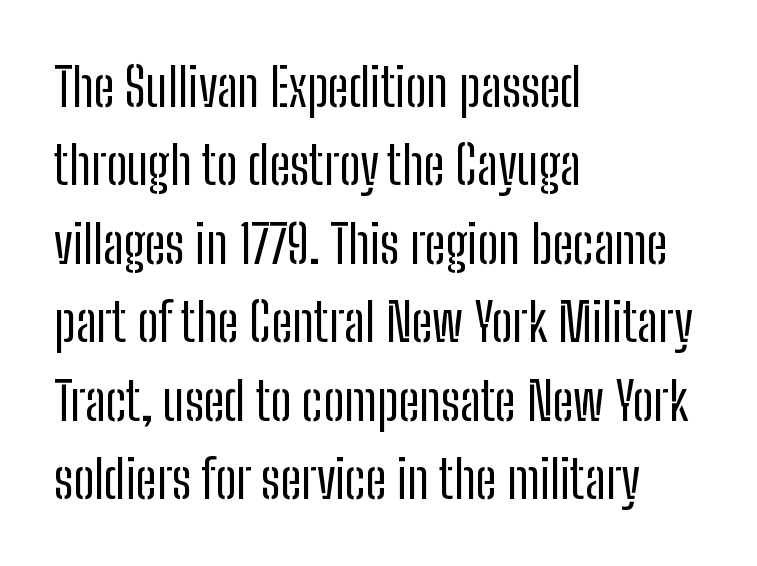
{"serif": "no", "italic": "no", "bold": "no", "weight": "regular", "width": "condensed", "stroke_contrast": "low", "x_height": "medium", "monospaced": "no", "underline": "no", "align": "left", "line_spacing": "normal", "line_spacing_ratio": 1.48, "letter_spacing": "normal", "letter_spacing_em": 0.0, "glyph_px": 53}
